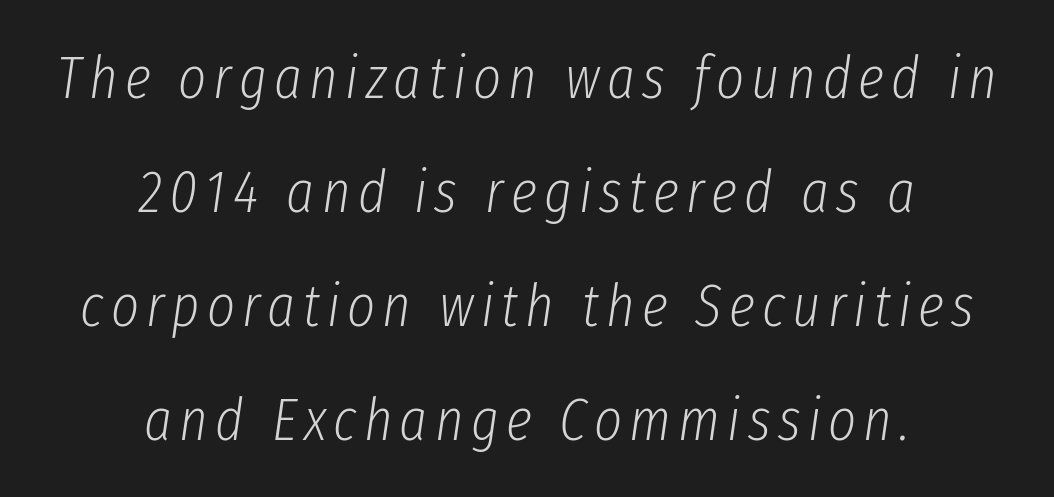
Q: Is the text bold? A: No.
Q: Is the text italic (slanted)? A: Yes, it leans right by about 8 degrees.
Q: Is the text underlined? A: No.
Q: How is the paragraph aligned? A: Centered.
Q: Is the spacing between lines tight, normal or loose? A: Loose.
Q: Width (condensed, normal, or wide)? A: Condensed.
Q: Stroke contrast? A: Low.
Q: x-height? A: Medium.
Q: Monospaced? A: No.
